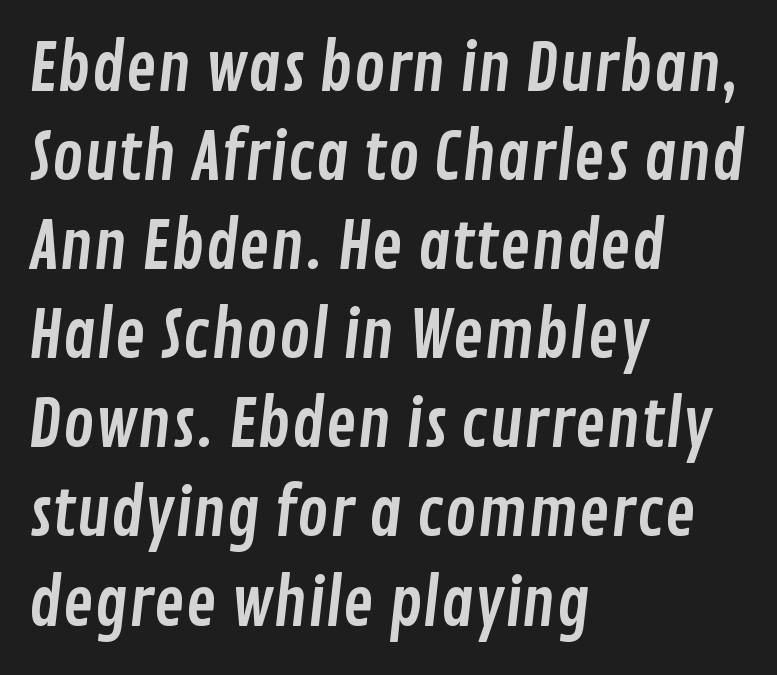
Q: Is the typeface a serif or a sans-serif typeface? A: Sans-serif.
Q: Is the text underlined? A: No.
Q: How is the paragraph aligned? A: Left-aligned.
Q: Is the spacing between letters normal or unusually wide? A: Normal.
Q: Is the spacing between lines tight, normal or loose? A: Normal.
Q: Width (condensed, normal, or wide)? A: Condensed.
Q: Stroke contrast? A: Low.
Q: x-height? A: Medium.
Q: Monospaced? A: No.
